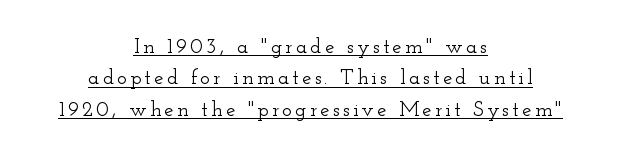
The image shows 21 px text type, upright; set centered, normal line spacing (1.49x), underlined.
